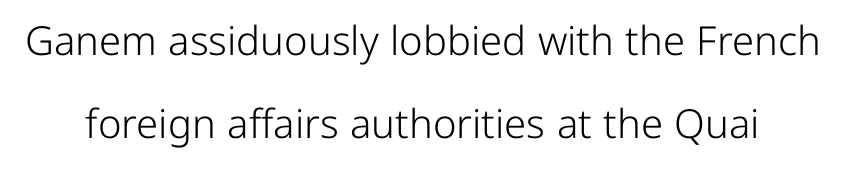
Q: Is the text bold? A: No.
Q: Is the text italic (slanted)? A: No, it is upright.
Q: Is the typeface a serif or a sans-serif typeface? A: Sans-serif.
Q: Is the text underlined? A: No.
Q: Is the spacing between letters normal or unusually wide? A: Normal.
Q: Is the spacing between lines tight, normal or loose? A: Loose.
Q: Width (condensed, normal, or wide)? A: Normal.
Q: Stroke contrast? A: Low.
Q: x-height? A: Medium.
Q: Monospaced? A: No.
